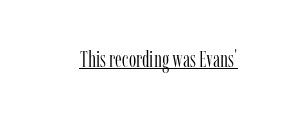
{"italic": "no", "bold": "no", "underline": "yes", "letter_spacing": "normal", "letter_spacing_em": 0.0, "glyph_px": 23}
